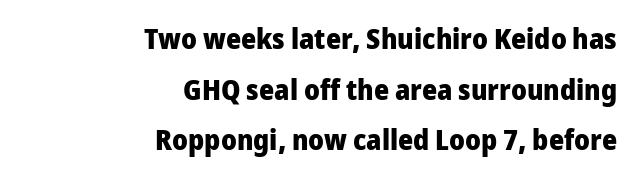
Q: Is the text bold? A: Yes.
Q: Is the text italic (slanted)? A: No, it is upright.
Q: Is the typeface a serif or a sans-serif typeface? A: Sans-serif.
Q: Is the text underlined? A: No.
Q: How is the paragraph aligned? A: Right-aligned.
Q: Is the spacing between letters normal or unusually wide? A: Normal.
Q: Width (condensed, normal, or wide)? A: Normal.
Q: Stroke contrast? A: Low.
Q: x-height? A: Medium.
Q: Monospaced? A: No.
